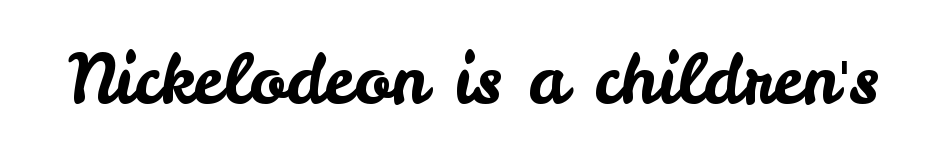
{"serif": "no", "width": "normal", "stroke_contrast": "low", "x_height": "small", "monospaced": "no", "underline": "no", "letter_spacing": "normal", "letter_spacing_em": 0.0, "glyph_px": 68}
